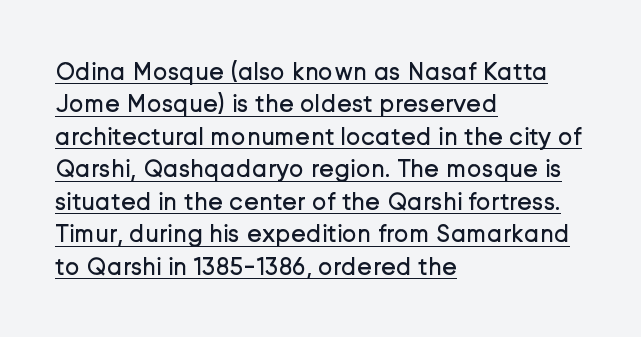
Weight class: somewhere from thin through regular. The passage shown stacks its lines at a standard gap. Casual observation: everything's shoved over to the left. Quick note: not italic, upright.
